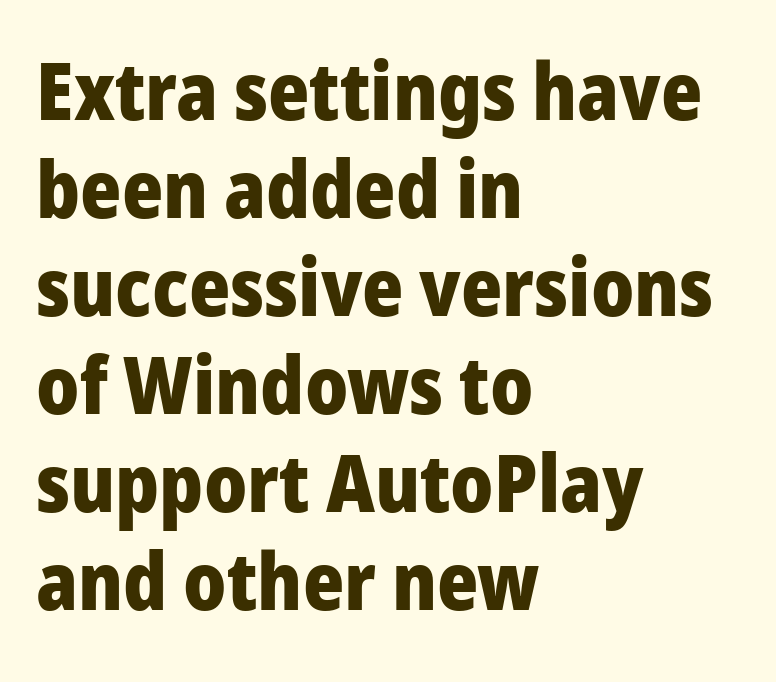
The image shows 79 px heavy sans-serif type, upright; set left-aligned, line spacing 1.24x, normal letter spacing, not underlined; low stroke contrast and a medium x-height.
